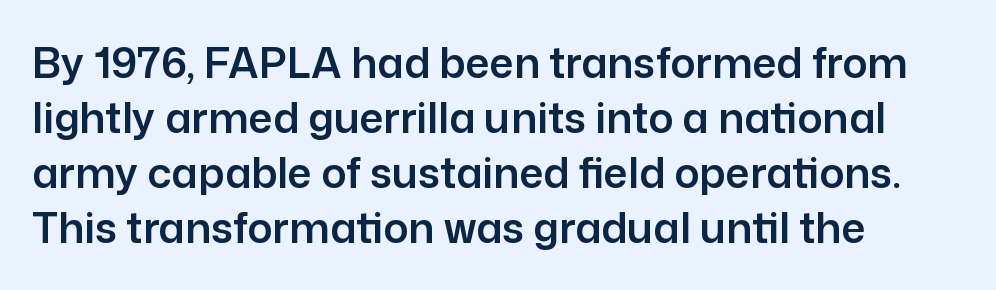
{"serif": "no", "italic": "no", "width": "normal", "stroke_contrast": "low", "x_height": "medium", "monospaced": "no", "underline": "no", "align": "left", "line_spacing": "normal", "line_spacing_ratio": 1.31, "letter_spacing": "normal", "letter_spacing_em": 0.0, "glyph_px": 42}
